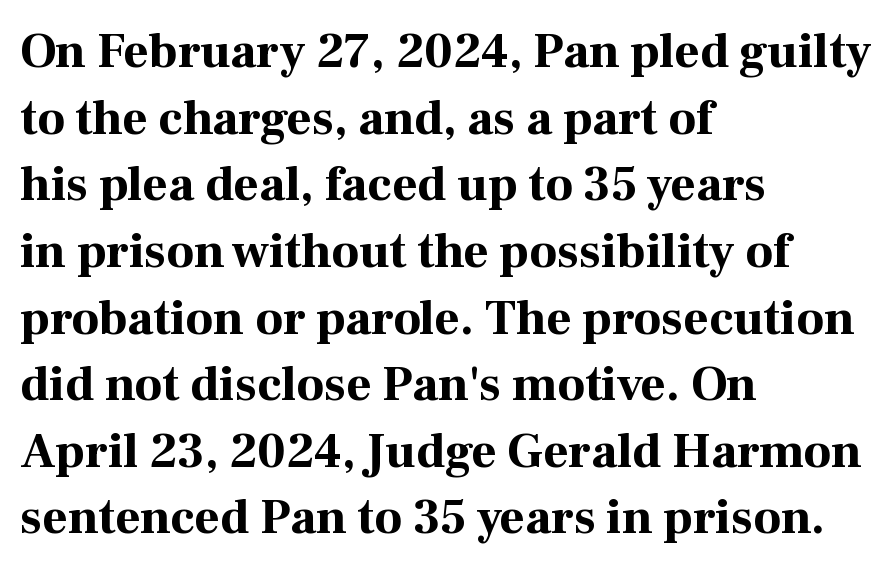
Note the varied advance widths — an 'i' is clearly narrower than an 'm'. The gap between lines stays unmarked. The setting favours the left margin, as ordinary paragraphs usually do. Nothing unusual about the tracking: characters are spaced as the font intends. Students, observe: this is what conventionally led text looks like. The rendering shows small feet on the letterforms — a serif design.
